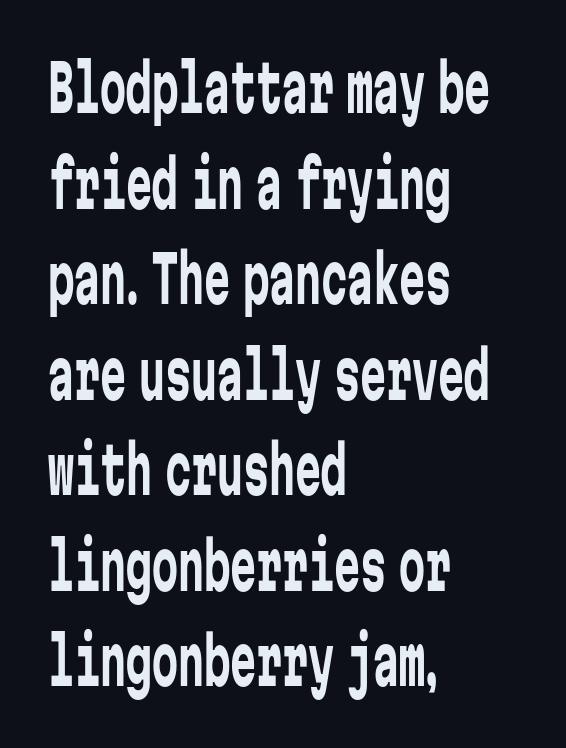
{"serif": "no", "italic": "no", "bold": "no", "weight": "regular", "width": "condensed", "stroke_contrast": "low", "x_height": "medium", "monospaced": "yes", "underline": "no", "align": "left", "line_spacing": "normal", "line_spacing_ratio": 1.47, "letter_spacing": "normal", "letter_spacing_em": 0.0, "glyph_px": 65}
